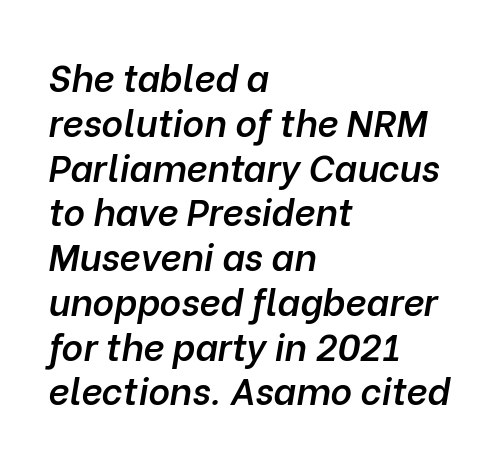
{"italic": "yes", "lean": "right", "slant_degrees": 10, "bold": "semi", "weight": "semibold", "width": "normal", "stroke_contrast": "low", "x_height": "medium", "monospaced": "no", "underline": "no", "align": "left", "line_spacing_ratio": 1.21, "letter_spacing": "normal", "letter_spacing_em": 0.0, "glyph_px": 37}
